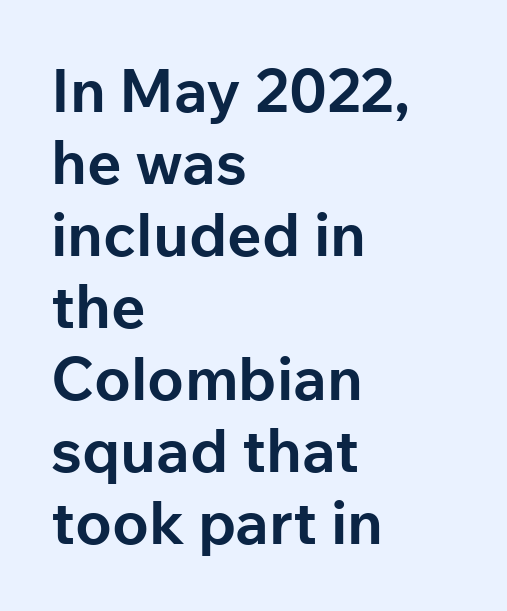
The image shows 60 px bold sans-serif type, upright; set left-aligned, line spacing 1.2x, normal letter spacing, not underlined; low stroke contrast and a medium x-height.
